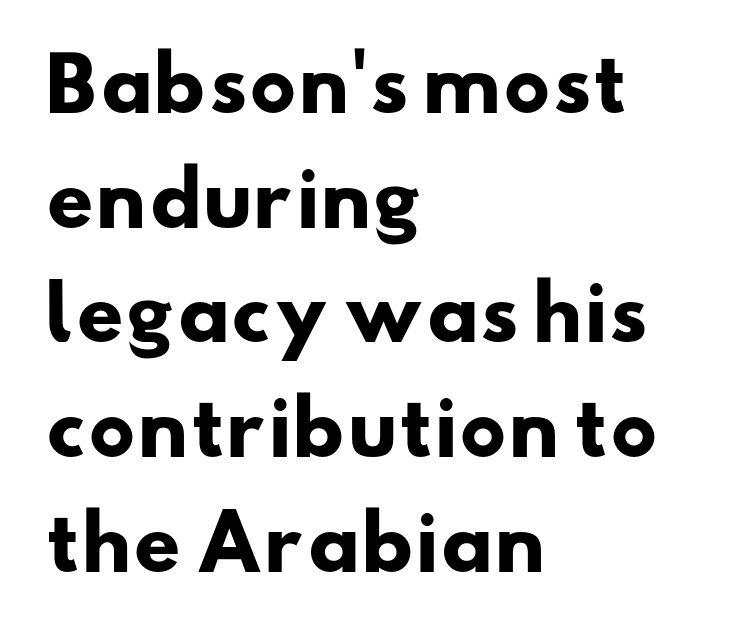
Each new line begins a customary step beneath the previous one. Is the type bold? Yes — the strokes are clearly thick and heavy. Tracking here is standard; glyphs follow each other at the usual distance. Only glyphs here, with clear space below each row. Do the characters align in a grid? No, the font is proportional.
